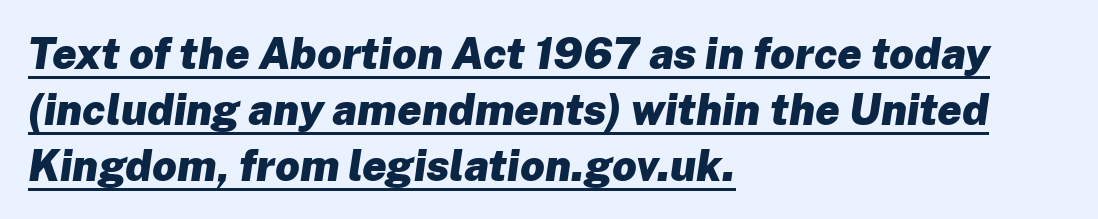
{"italic": "yes", "lean": "right", "slant_degrees": 8, "bold": "yes", "weight": "heavy", "width": "normal", "stroke_contrast": "low", "x_height": "medium", "monospaced": "no", "underline": "yes", "align": "left", "line_spacing": "normal", "line_spacing_ratio": 1.3, "letter_spacing": "normal", "letter_spacing_em": 0.0, "glyph_px": 43}
